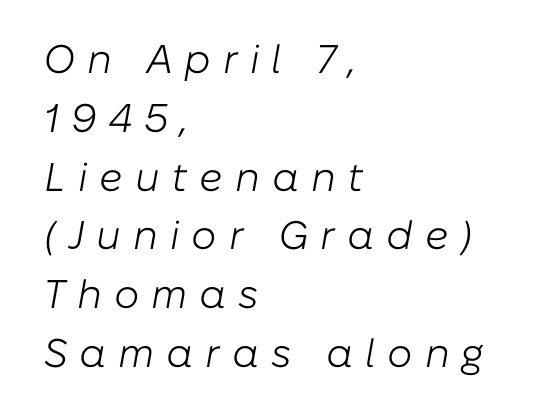
The image shows 40 px light type, italic (leaning right); set left-aligned, normal line spacing (1.47x), unusually wide letter spacing (+0.3 em), not underlined; low stroke contrast and a medium x-height.
